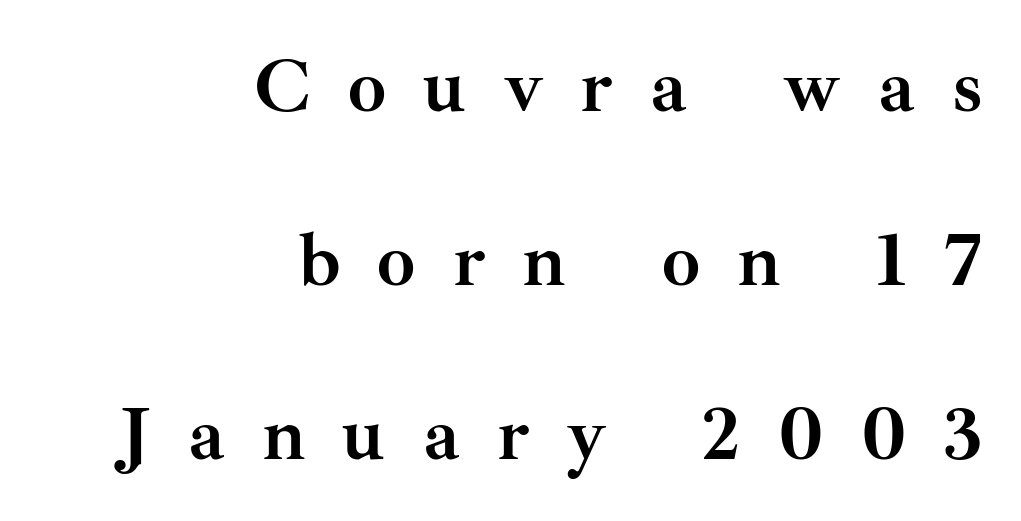
{"serif": "yes", "italic": "no", "bold": "yes", "weight": "semibold", "width": "normal", "stroke_contrast": "medium", "x_height": "small", "monospaced": "no", "underline": "no", "align": "right", "line_spacing": "loose", "line_spacing_ratio": 2.29, "letter_spacing": "wide", "letter_spacing_em": 0.49, "glyph_px": 76}
